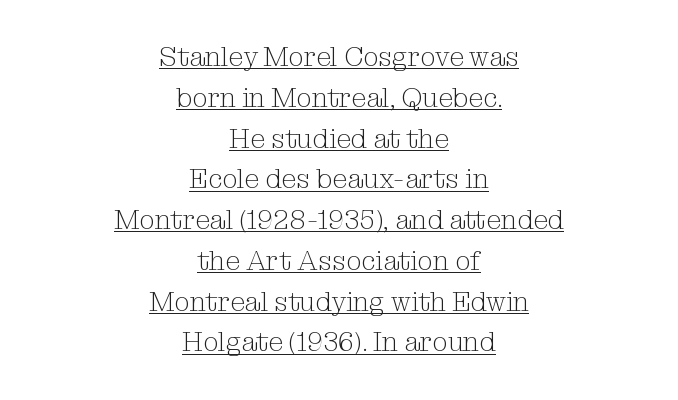
The image shows 27 px text type, upright; set centered, normal line spacing (1.51x), normal letter spacing, underlined.
